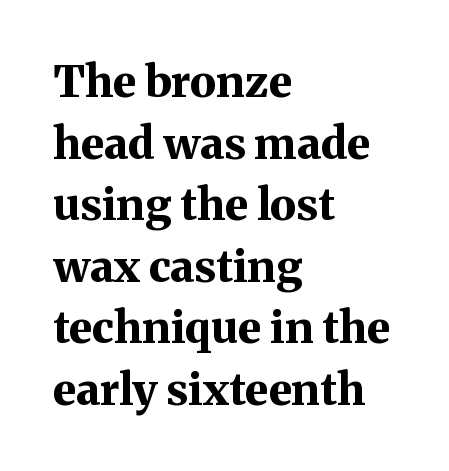
{"serif": "yes", "italic": "no", "bold": "yes", "weight": "bold", "width": "normal", "stroke_contrast": "medium", "x_height": "medium", "monospaced": "no", "underline": "no", "align": "left", "line_spacing": "normal", "line_spacing_ratio": 1.4, "letter_spacing": "normal", "letter_spacing_em": 0.0, "glyph_px": 44}
